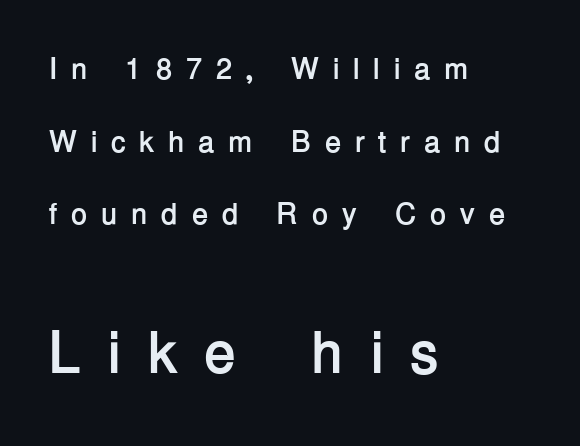
{"serif": "no", "italic": "no", "bold": "yes", "weight": "semibold", "width": "normal", "stroke_contrast": "low", "x_height": "medium", "monospaced": "no", "underline": "no", "align": "left", "line_spacing": "loose", "line_spacing_ratio": 2.42, "letter_spacing": "wide", "letter_spacing_em": 0.45, "larger_block": "second", "size_ratio": 1.97, "glyph_px": 59}
